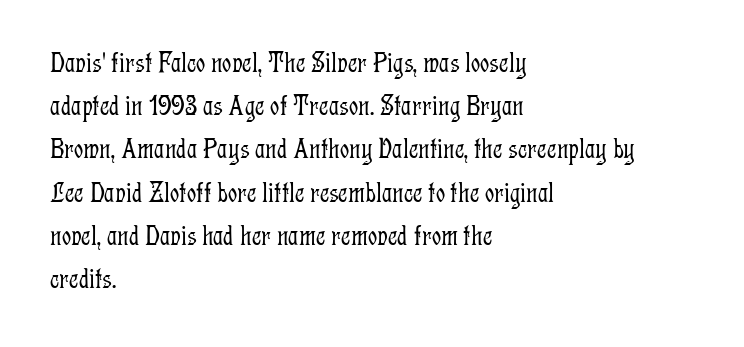
Q: Is the text bold? A: No.
Q: Is the text italic (slanted)? A: No, it is upright.
Q: Is the typeface a serif or a sans-serif typeface? A: Serif.
Q: Is the text underlined? A: No.
Q: How is the paragraph aligned? A: Left-aligned.
Q: Is the spacing between letters normal or unusually wide? A: Normal.
Q: Is the spacing between lines tight, normal or loose? A: Normal.
Q: Width (condensed, normal, or wide)? A: Condensed.
Q: Stroke contrast? A: Low.
Q: x-height? A: Medium.
Q: Monospaced? A: No.
